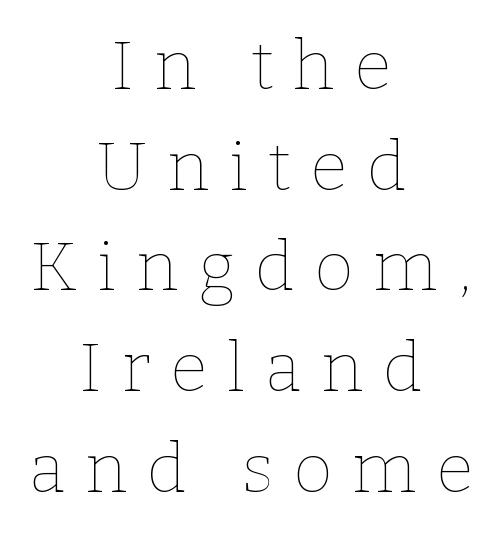
Q: Is the text bold? A: No.
Q: Is the text italic (slanted)? A: No, it is upright.
Q: Is the text underlined? A: No.
Q: How is the paragraph aligned? A: Centered.
Q: Is the spacing between letters normal or unusually wide? A: Unusually wide.
Q: Is the spacing between lines tight, normal or loose? A: Normal.
Q: Width (condensed, normal, or wide)? A: Normal.
Q: Stroke contrast? A: Low.
Q: x-height? A: Medium.
Q: Monospaced? A: No.
